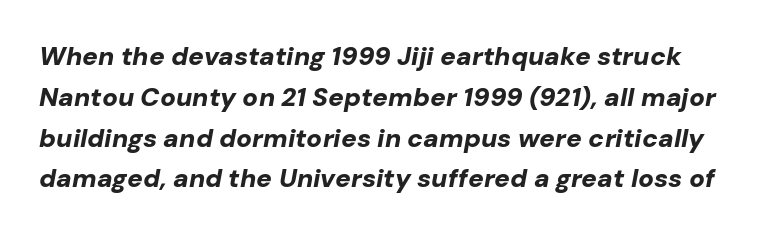
{"italic": "yes", "lean": "right", "slant_degrees": 10, "bold": "yes", "underline": "no", "line_spacing": "normal", "line_spacing_ratio": 1.57, "letter_spacing": "normal", "letter_spacing_em": 0.0, "glyph_px": 26}
